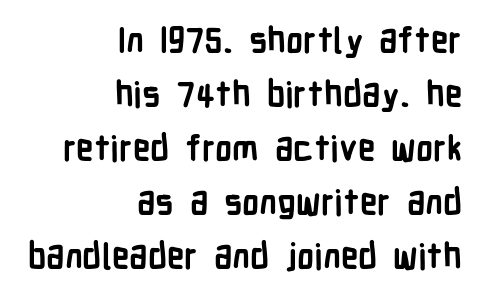
The image shows 35 px semibold, condensed sans-serif type, upright; set right-aligned, normal line spacing (1.54x), normal letter spacing, not underlined; low stroke contrast and a medium x-height.
